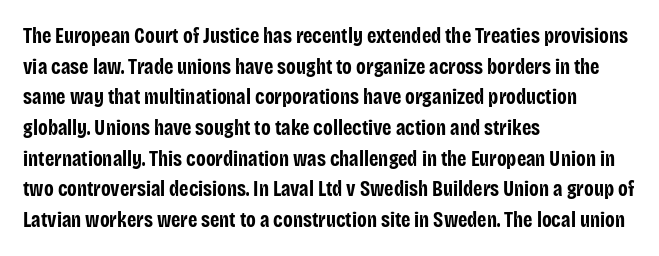
Glyph-to-glyph distance matches everyday printed text. If you drew a line through each stem, it would be perfectly vertical. Horizontal bands of white between lines are of average thickness. Type without underlining. The glyphs have the mass of a bold cut.
